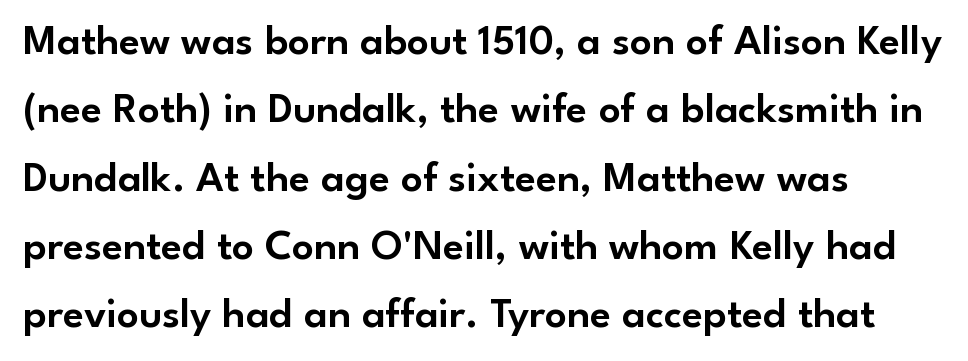
The image shows 43 px sans-serif type, upright; set left-aligned, normal line spacing (1.59x), normal letter spacing, not underlined; low stroke contrast and a small x-height.
